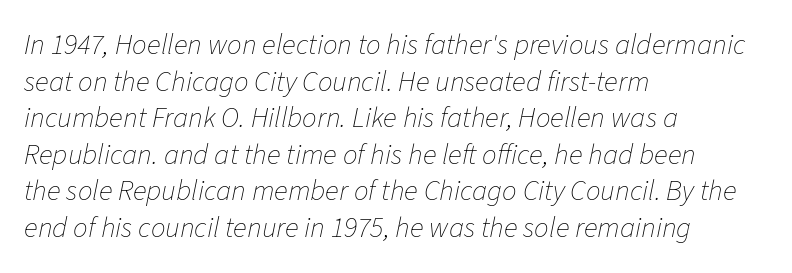
The image shows 29 px thin type, italic (leaning right); set left-aligned, normal line spacing (1.26x), normal letter spacing, not underlined; low stroke contrast and a medium x-height.
